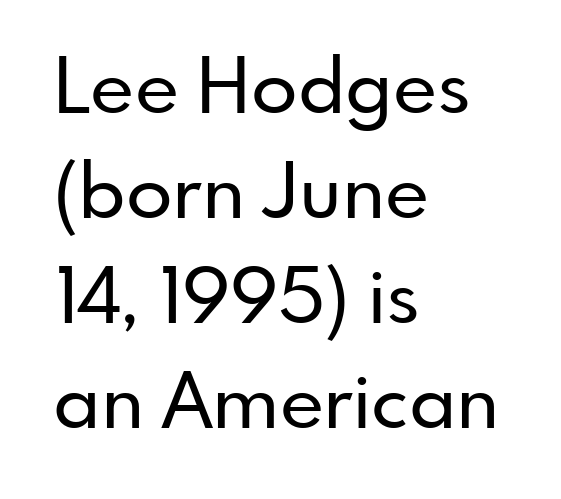
Quick note: interline space is typical. Do the characters align in a grid? No, the font is proportional. Serif or sans? Sans — the stroke terminals are bare. Which margin do the lines hug? The left one — the right edge is uneven. Glyph-to-glyph distance matches everyday printed text. The axis of the letterforms is exactly vertical.
